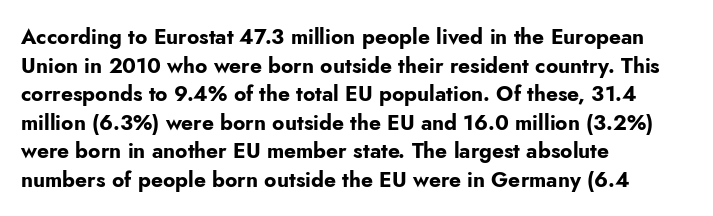
Notice how descenders clear the ascenders below comfortably — that's standard leading. Clear beneath every line of the passage. These lines are set flush left with a ragged right edge. The type sits square on the baseline with zero lean. Each word holds together tightly as a unit, with standard inter-letter gaps.
